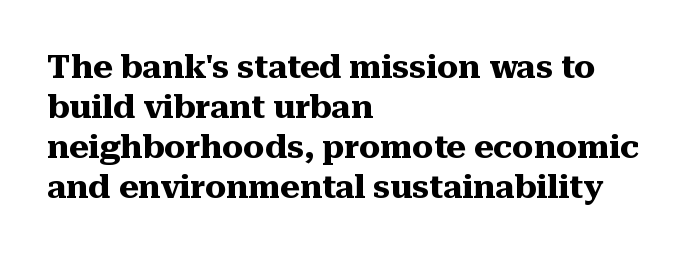
The image shows 33 px heavy serif type, upright; set left-aligned, line spacing 1.21x, normal letter spacing, not underlined; medium stroke contrast and a medium x-height.
